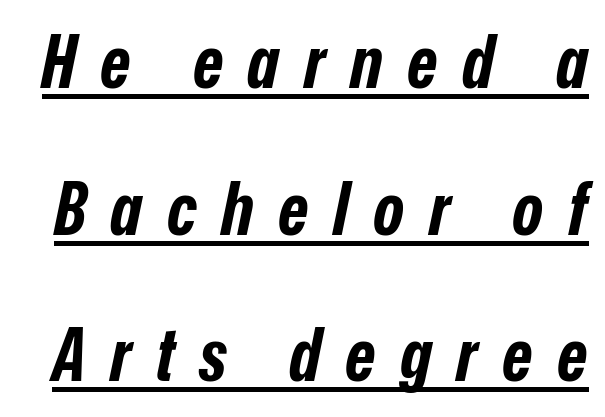
{"italic": "yes", "lean": "right", "slant_degrees": 12, "bold": "yes", "weight": "bold", "width": "condensed", "stroke_contrast": "low", "x_height": "medium", "monospaced": "no", "underline": "yes", "line_spacing": "loose", "line_spacing_ratio": 2.01, "letter_spacing": "wide", "letter_spacing_em": 0.34, "glyph_px": 73}
